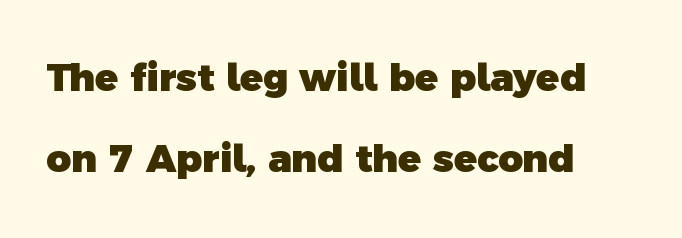
{"serif": "no", "bold": "yes", "weight": "heavy", "width": "normal", "x_height": "medium", "monospaced": "no", "underline": "no", "align": "left", "line_spacing": "loose", "line_spacing_ratio": 2.12, "letter_spacing": "normal", "letter_spacing_em": 0.0, "glyph_px": 38}
